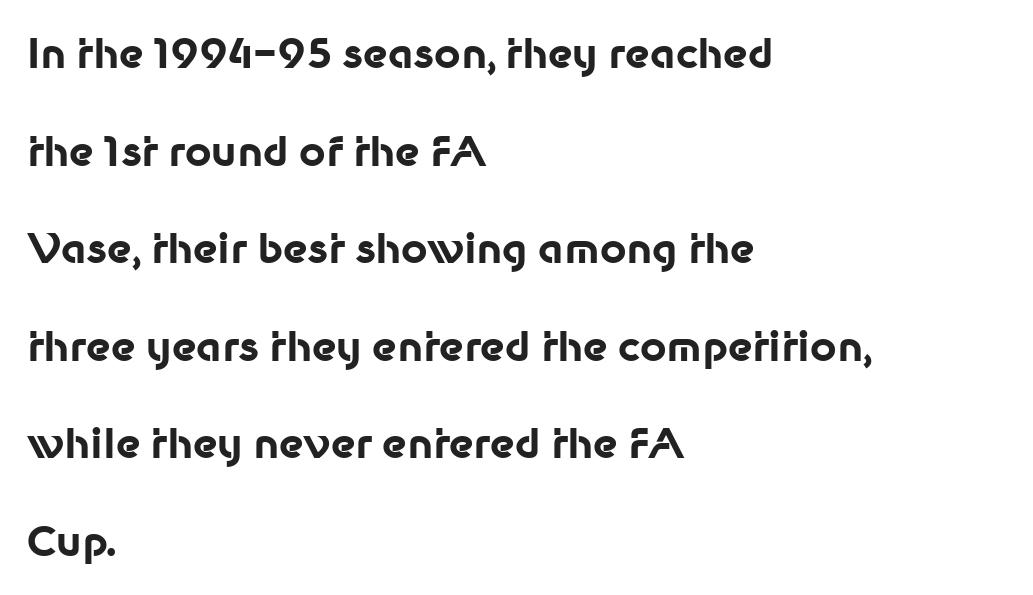
The image shows 41 px bold sans-serif type, upright; set left-aligned, loose line spacing (2.38x), normal letter spacing, not underlined; low stroke contrast and a medium x-height.
